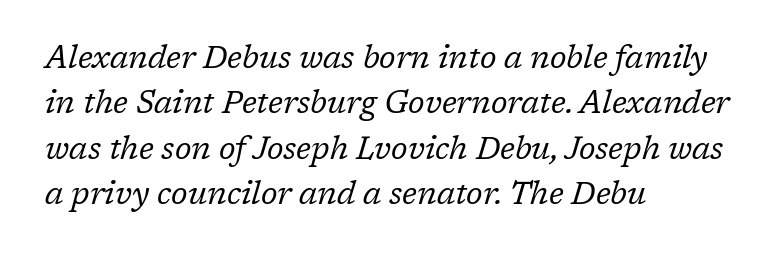
The image shows 31 px regular-weight serif type, italic (leaning right); set left-aligned, normal line spacing (1.46x), normal letter spacing, not underlined; low stroke contrast and a medium x-height.
